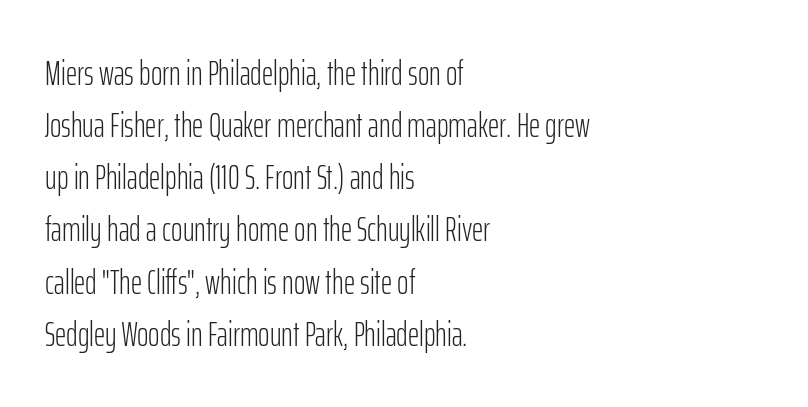
No extra ink here — the face is not bold. These lines keep a tight, regular rhythm from letter to letter. This is roman type, the default non-slanted kind. The leading is moderate, giving the passage an even texture. A typesetter would label this face a sans.
